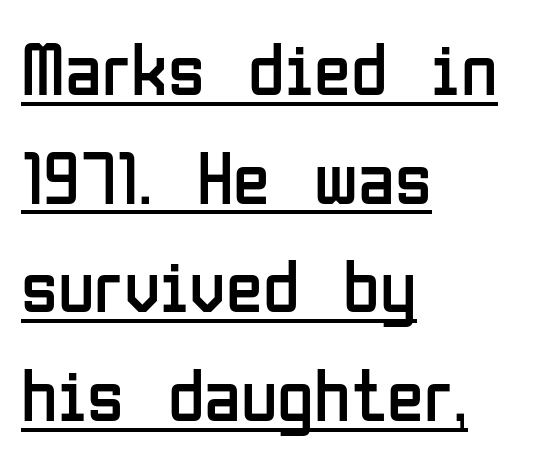
{"serif": "no", "italic": "no", "bold": "no", "weight": "regular", "width": "condensed", "stroke_contrast": "low", "x_height": "medium", "monospaced": "no", "underline": "yes", "align": "left", "line_spacing": "normal", "line_spacing_ratio": 1.45, "letter_spacing": "normal", "letter_spacing_em": 0.0, "glyph_px": 75}
